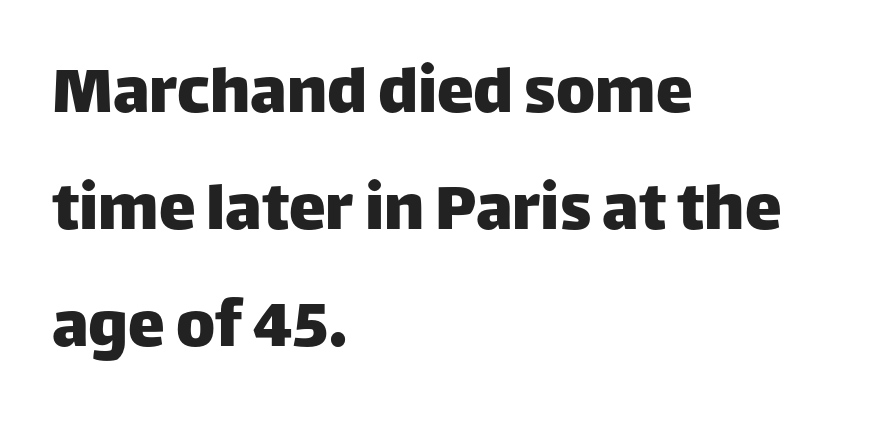
The image shows 74 px sans-serif type, upright; set left-aligned, normal line spacing (1.58x), normal letter spacing, not underlined; low stroke contrast and a large x-height.
